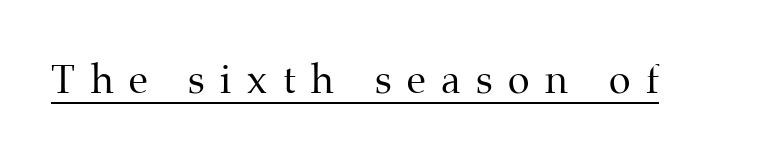
The rendering uses the underline text-decoration. The rendering uses natural spacing where letterforms have individual widths. The face used here is seriffed, in the tradition of book romans. Is there any slant? The stems are plumb. The characters are drawn with everyday or finer stroke widths.
